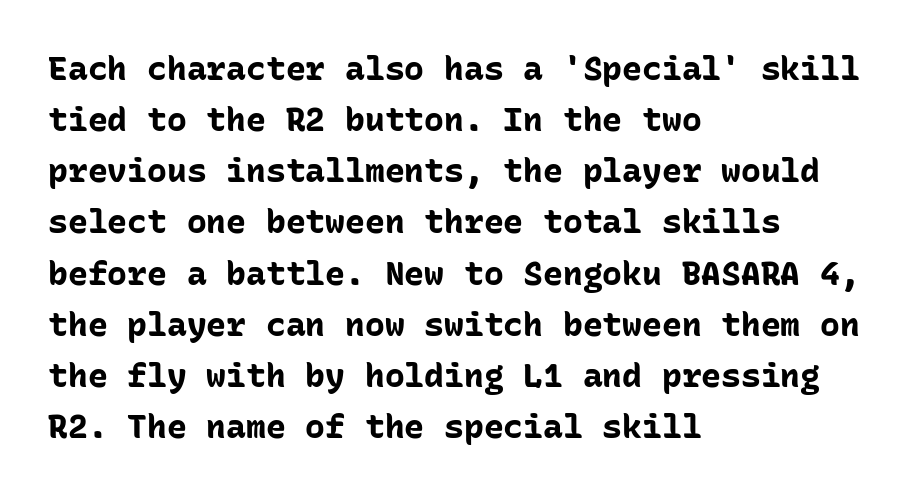
The image shows 33 px bold sans-serif type, upright, monospaced; set left-aligned, normal line spacing (1.55x), normal letter spacing, not underlined; low stroke contrast and a medium x-height.
